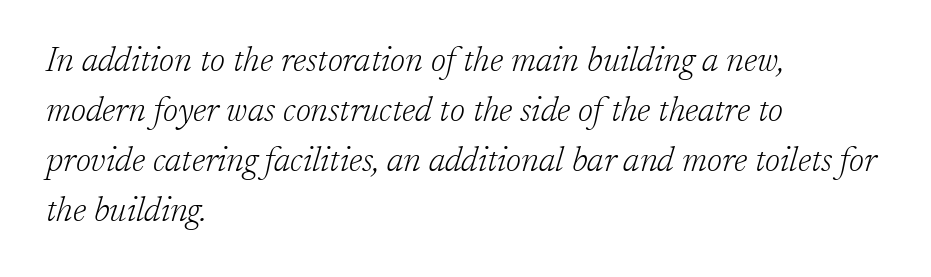
Q: Is the text bold? A: No.
Q: Is the text italic (slanted)? A: Yes, it leans right by about 17 degrees.
Q: Is the typeface a serif or a sans-serif typeface? A: Serif.
Q: Is the text underlined? A: No.
Q: How is the paragraph aligned? A: Left-aligned.
Q: Is the spacing between letters normal or unusually wide? A: Normal.
Q: Is the spacing between lines tight, normal or loose? A: Normal.
Q: Width (condensed, normal, or wide)? A: Normal.
Q: Stroke contrast? A: Low.
Q: x-height? A: Medium.
Q: Monospaced? A: No.
